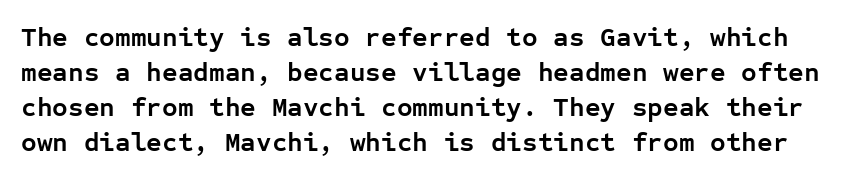
Q: Is the text bold? A: Yes.
Q: Is the text italic (slanted)? A: No, it is upright.
Q: Is the text underlined? A: No.
Q: Is the spacing between letters normal or unusually wide? A: Normal.
Q: Is the spacing between lines tight, normal or loose? A: Normal.
